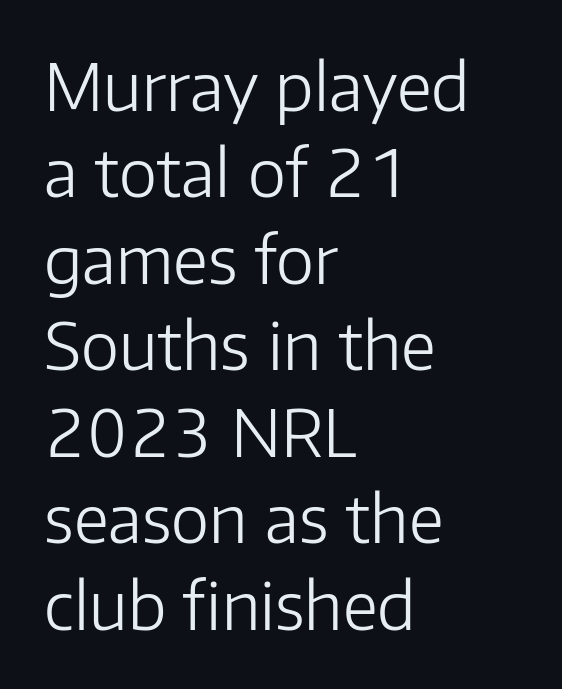
A typesetter would call this proportional, since set widths differ per character. The line-height multiplier appears to be the usual default. Typeset ragged right — the left edge is the straight one. The letters look calm and open, with moderate or lighter stems.
